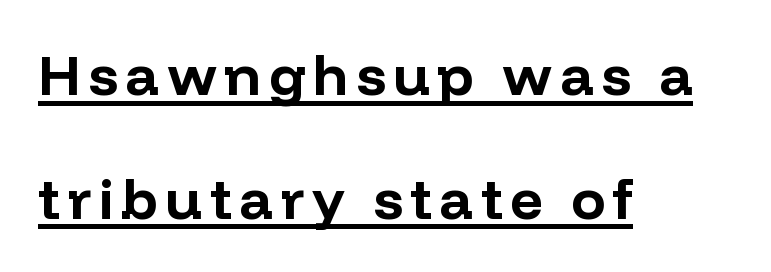
Q: Is the text bold? A: Yes.
Q: Is the text italic (slanted)? A: No, it is upright.
Q: Is the typeface a serif or a sans-serif typeface? A: Sans-serif.
Q: Is the text underlined? A: Yes.
Q: How is the paragraph aligned? A: Left-aligned.
Q: Is the spacing between lines tight, normal or loose? A: Loose.
Q: Width (condensed, normal, or wide)? A: Normal.
Q: Stroke contrast? A: Low.
Q: x-height? A: Medium.
Q: Monospaced? A: No.
